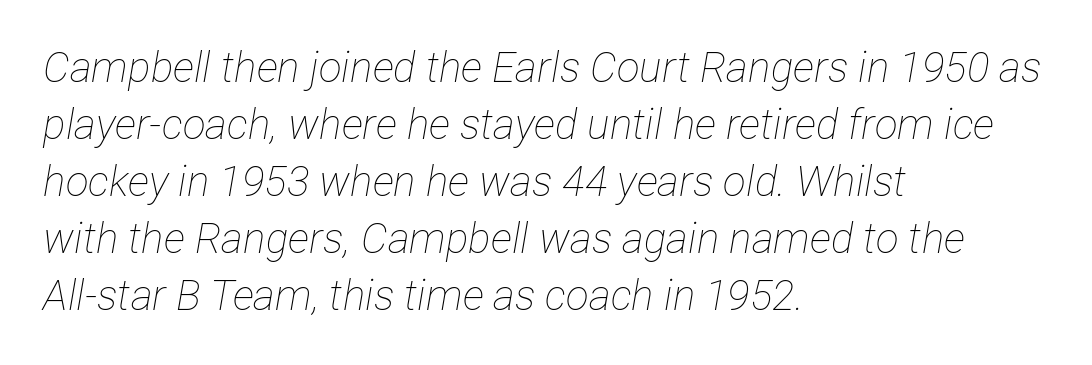
Q: Is the text bold? A: No.
Q: Is the text italic (slanted)? A: Yes, it leans right by about 12 degrees.
Q: Is the text underlined? A: No.
Q: How is the paragraph aligned? A: Left-aligned.
Q: Is the spacing between letters normal or unusually wide? A: Normal.
Q: Is the spacing between lines tight, normal or loose? A: Normal.
Q: Width (condensed, normal, or wide)? A: Condensed.
Q: Stroke contrast? A: Low.
Q: x-height? A: Medium.
Q: Monospaced? A: No.
